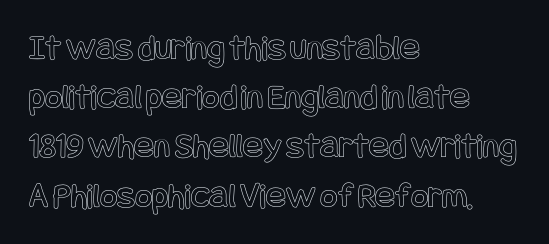
Leftover space on each line is placed entirely after the last word. Short note: letters normally spaced. One glance says typical: line gaps are just what's usual. Plain, unruled lines of type. Unlike italic type, these characters show no tilt at all.
